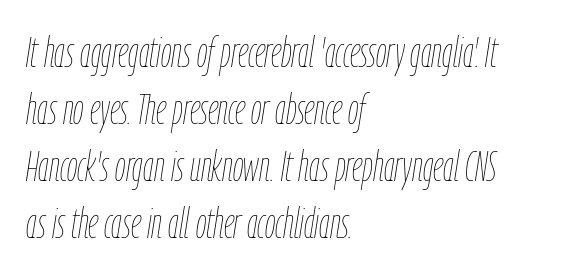
Q: Is the text bold? A: No.
Q: Is the text italic (slanted)? A: Yes, it leans right by about 9 degrees.
Q: Is the text underlined? A: No.
Q: How is the paragraph aligned? A: Left-aligned.
Q: Is the spacing between letters normal or unusually wide? A: Normal.
Q: Is the spacing between lines tight, normal or loose? A: Normal.
Q: Width (condensed, normal, or wide)? A: Condensed.
Q: Stroke contrast? A: Low.
Q: x-height? A: Medium.
Q: Monospaced? A: No.
